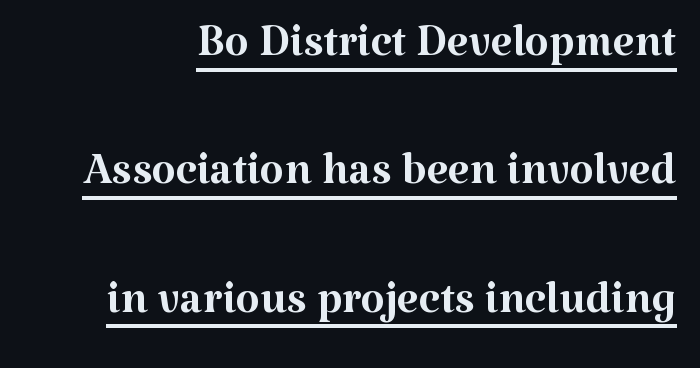
The image shows 62 px regular-weight serif type, upright; set loose line spacing (2.07x), normal letter spacing, underlined; medium stroke contrast and a medium x-height.
